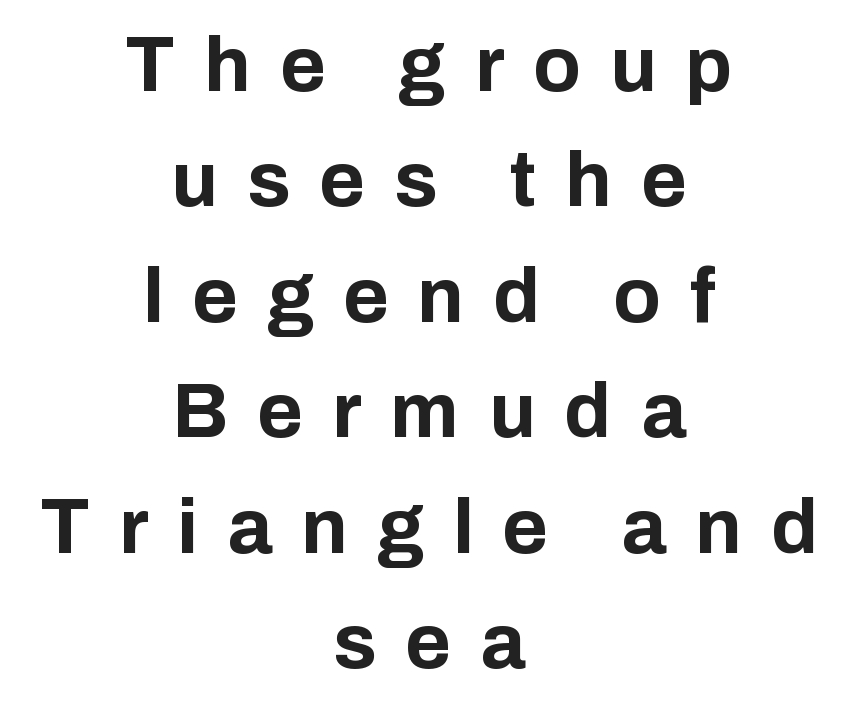
Do the characters align in a grid? No, the font is proportional. Each letter's strokes conclude bluntly, with no projecting serifs. The letters stand upright; this is a roman face. The block of text has a typical density, with ordinary space between rows. Weight: bold. The area under the type is left untouched.
